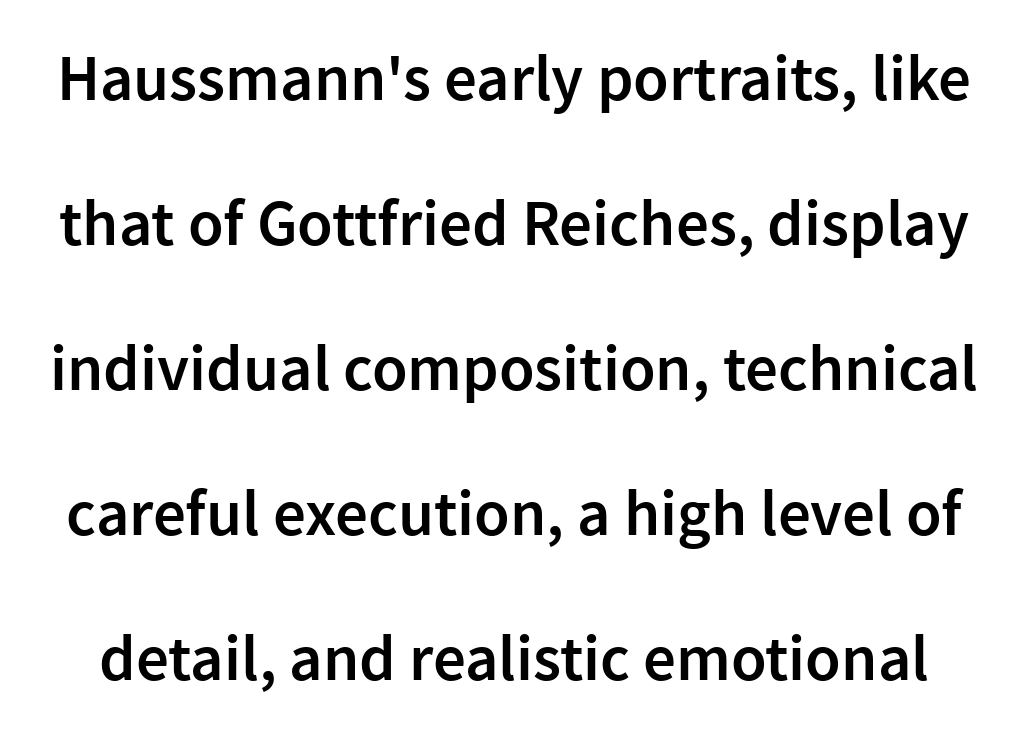
Q: Is the text bold? A: Semi-bold.
Q: Is the text italic (slanted)? A: No, it is upright.
Q: Is the typeface a serif or a sans-serif typeface? A: Sans-serif.
Q: Is the text underlined? A: No.
Q: Is the spacing between letters normal or unusually wide? A: Normal.
Q: Is the spacing between lines tight, normal or loose? A: Loose.
Q: Width (condensed, normal, or wide)? A: Normal.
Q: x-height? A: Medium.
Q: Monospaced? A: No.
